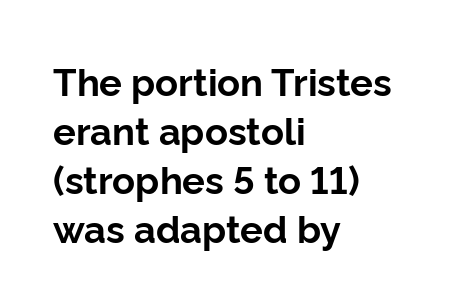
{"serif": "no", "italic": "no", "bold": "yes", "weight": "bold", "width": "normal", "stroke_contrast": "low", "x_height": "medium", "monospaced": "no", "underline": "no", "align": "left", "line_spacing": "normal", "line_spacing_ratio": 1.29, "letter_spacing": "normal", "letter_spacing_em": 0.0, "glyph_px": 38}
